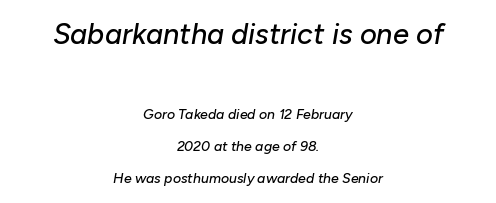
The image shows 29 px text type, italic (leaning right); set centered, loose line spacing (2.27x), normal letter spacing, not underlined; the first (top) block is 2.07x larger; low stroke contrast and a medium x-height.
